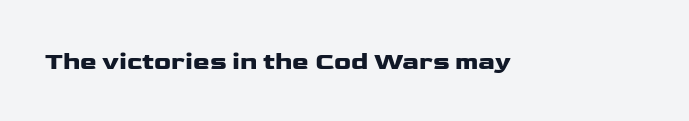
The image shows 25 px text type, upright; set normal letter spacing, not underlined.
